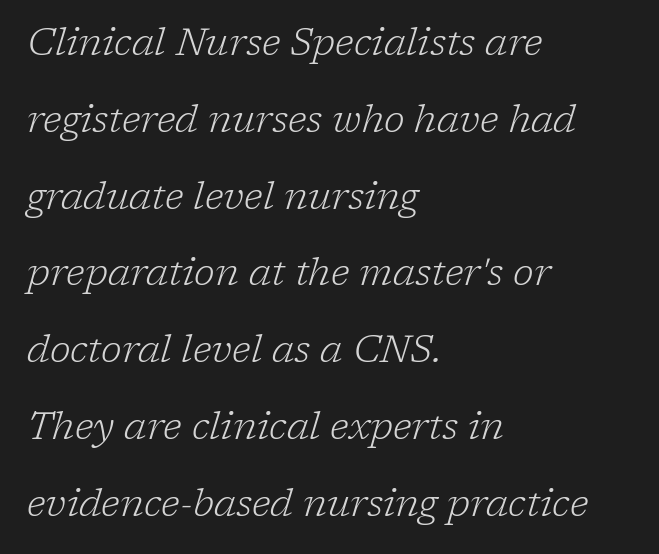
The image shows 38 px light serif type, italic (leaning right); set left-aligned, loose line spacing (2.02x), normal letter spacing, not underlined; low stroke contrast and a medium x-height.
